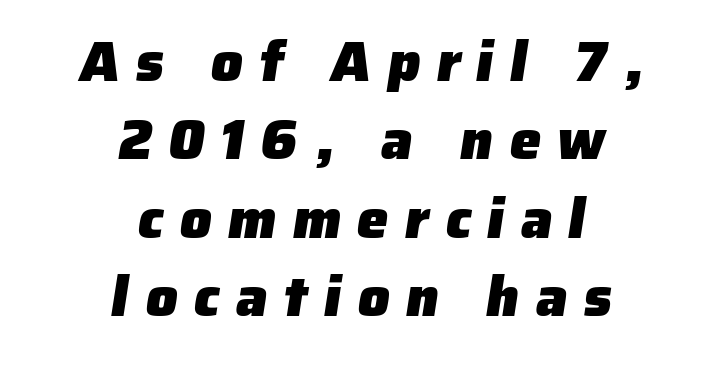
Q: Is the text bold? A: Yes.
Q: Is the typeface a serif or a sans-serif typeface? A: Sans-serif.
Q: Is the text underlined? A: No.
Q: How is the paragraph aligned? A: Centered.
Q: Is the spacing between letters normal or unusually wide? A: Unusually wide.
Q: Is the spacing between lines tight, normal or loose? A: Normal.
Q: Width (condensed, normal, or wide)? A: Normal.
Q: Stroke contrast? A: Low.
Q: x-height? A: Medium.
Q: Monospaced? A: No.
